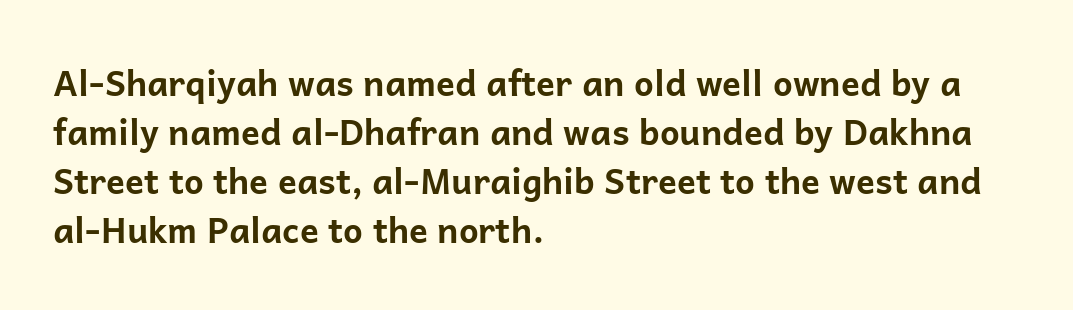
Any mark beneath the type? The region is blank. You can tell from the bare stems that sans-serif type was used. Interline gaps are of average width in this sample. Nope, not italic — everything's standing straight. The setting favours the left margin, as ordinary paragraphs usually do.
